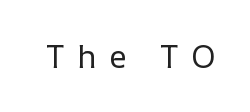
The strokes are not fattened; the text isn't bold. Every character sits straight up, as roman type does. Unmarked baselines from the first word to the last. Look at the tracking — it's clearly loosened, letters drifting apart. This sample has the flowing, uneven cadence of proportional lettering.
